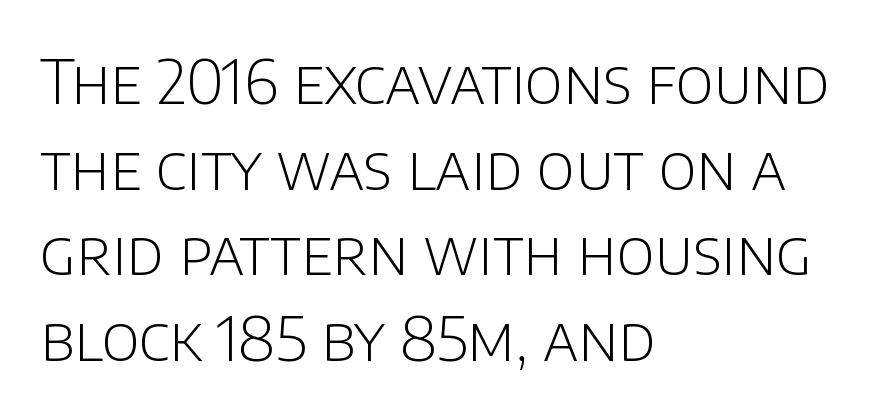
{"serif": "no", "italic": "no", "bold": "no", "weight": "light", "width": "normal", "stroke_contrast": "low", "x_height": "large", "monospaced": "no", "underline": "no", "align": "left", "line_spacing": "normal", "line_spacing_ratio": 1.38, "letter_spacing": "normal", "letter_spacing_em": 0.0, "glyph_px": 62}
